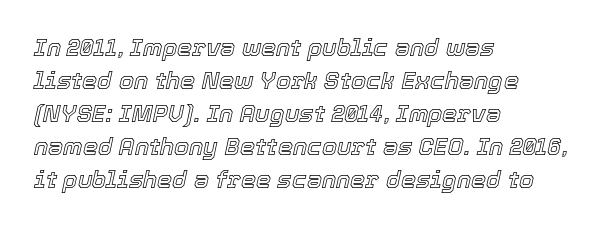
The image shows 24 px text type, italic (leaning right); set left-aligned, normal line spacing (1.37x), normal letter spacing, not underlined.
